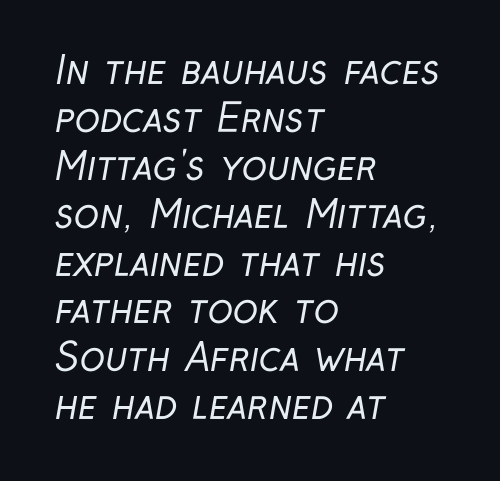
Q: Is the text bold? A: No.
Q: Is the typeface a serif or a sans-serif typeface? A: Sans-serif.
Q: Is the text underlined? A: No.
Q: How is the paragraph aligned? A: Left-aligned.
Q: Is the spacing between letters normal or unusually wide? A: Normal.
Q: Is the spacing between lines tight, normal or loose? A: Normal.
Q: Width (condensed, normal, or wide)? A: Condensed.
Q: Stroke contrast? A: Low.
Q: x-height? A: Medium.
Q: Monospaced? A: No.
